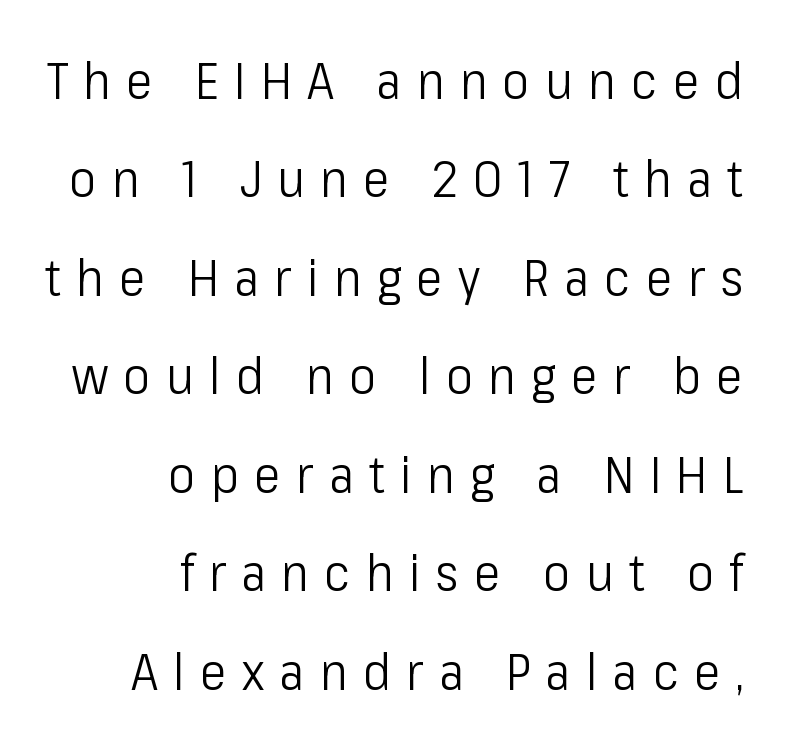
The compositor pushed each line to the right boundary. The lettering holds an erect, upright posture throughout. No extra ink here — the face is not bold. Whoever set this chose breathing room over compactness in the vertical rhythm. The tracking reads as deliberately expanded to a designer's eye.
